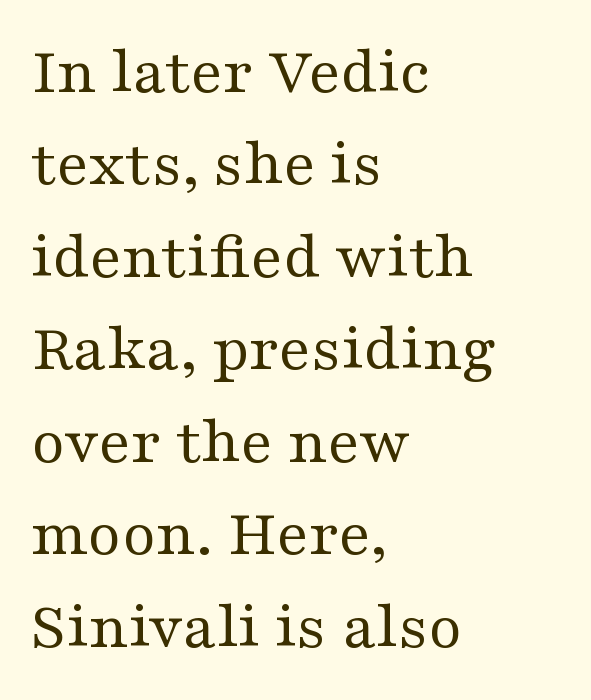
The image shows 68 px regular-weight, wide serif type, upright; set left-aligned, normal line spacing (1.36x), normal letter spacing, not underlined; medium stroke contrast and a medium x-height.
